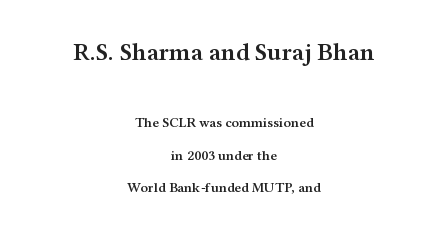
Q: Is the text bold? A: Semi-bold.
Q: Is the text italic (slanted)? A: No, it is upright.
Q: Is the text underlined? A: No.
Q: How is the paragraph aligned? A: Centered.
Q: Is the spacing between letters normal or unusually wide? A: Normal.
Q: Is the spacing between lines tight, normal or loose? A: Loose.
Q: Which block of text is set in a larger size, the first (top) or the second (bottom)? A: The first (top) one.
